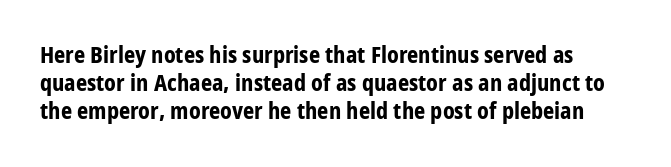
Q: Is the text bold? A: Yes.
Q: Is the text italic (slanted)? A: No, it is upright.
Q: Is the text underlined? A: No.
Q: Is the spacing between letters normal or unusually wide? A: Normal.
Q: Is the spacing between lines tight, normal or loose? A: Normal.
